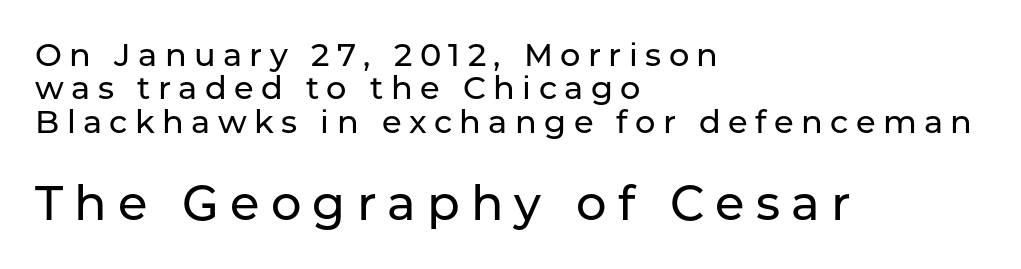
{"serif": "no", "italic": "no", "width": "normal", "stroke_contrast": "low", "x_height": "medium", "monospaced": "no", "underline": "no", "align": "left", "line_spacing": "tight", "line_spacing_ratio": 1.04, "letter_spacing": "wide", "letter_spacing_em": 0.23, "larger_block": "second", "size_ratio": 1.5, "glyph_px": 48}
